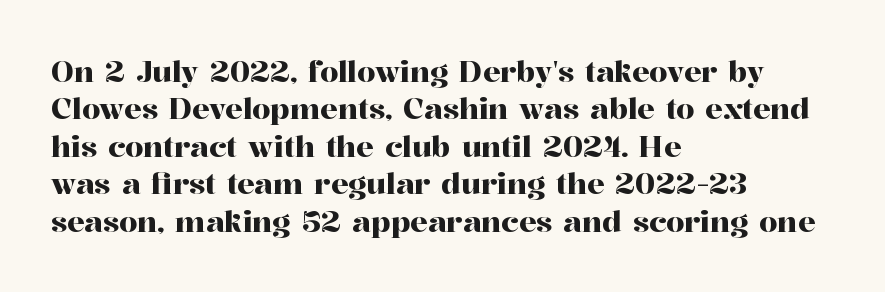
The image shows 29 px serif type, upright; set left-aligned, normal line spacing (1.29x), normal letter spacing, not underlined; high stroke contrast and a medium x-height.
